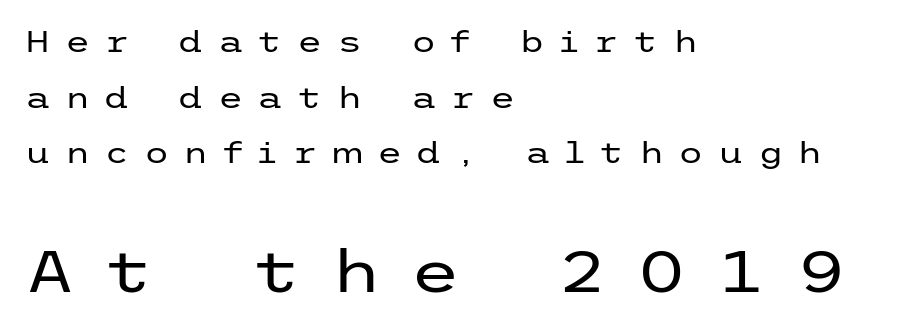
{"serif": "no", "italic": "no", "bold": "no", "weight": "regular", "width": "wide", "stroke_contrast": "low", "x_height": "medium", "underline": "no", "align": "left", "line_spacing": "loose", "line_spacing_ratio": 1.92, "letter_spacing": "wide", "letter_spacing_em": 0.49, "larger_block": "second", "size_ratio": 2.0, "glyph_px": 58}
